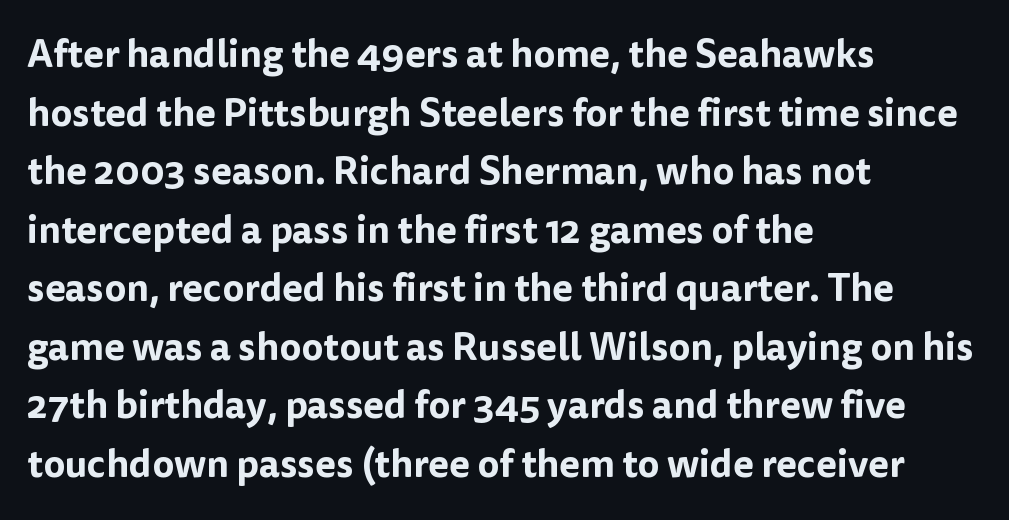
The image shows 38 px sans-serif type, upright; set left-aligned, normal line spacing (1.54x), normal letter spacing, not underlined; low stroke contrast and a medium x-height.
